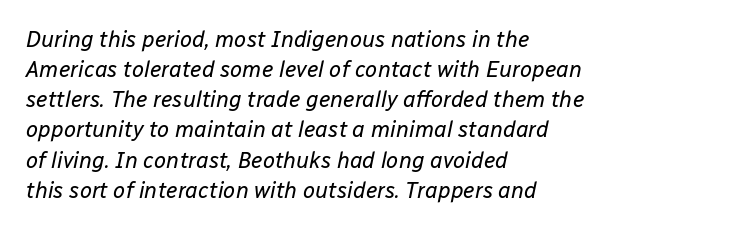
The rendering anchors every line to the left-hand side. Nothing unusual about the tracking: characters are spaced as the font intends. Each row of text sits above clean, open space. When letters slant like this, we call the style italic. The lines sit at an ordinary, default distance from one another. Weight: not bold — regular or lighter.
